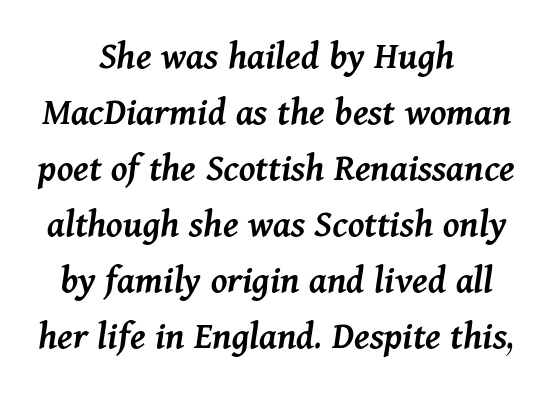
Q: Is the text bold? A: Semi-bold.
Q: Is the text italic (slanted)? A: Yes, it leans right by about 11 degrees.
Q: Is the text underlined? A: No.
Q: How is the paragraph aligned? A: Centered.
Q: Is the spacing between letters normal or unusually wide? A: Normal.
Q: Is the spacing between lines tight, normal or loose? A: Normal.
Q: Width (condensed, normal, or wide)? A: Normal.
Q: Stroke contrast? A: Medium.
Q: x-height? A: Medium.
Q: Monospaced? A: No.
